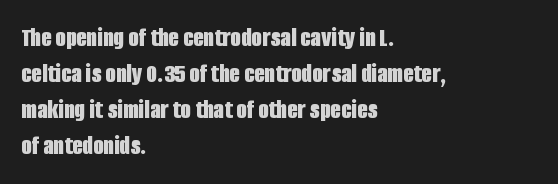
{"italic": "no", "bold": "yes", "underline": "no", "align": "left", "line_spacing": "normal", "line_spacing_ratio": 1.33, "letter_spacing": "normal", "letter_spacing_em": 0.0, "glyph_px": 27}
